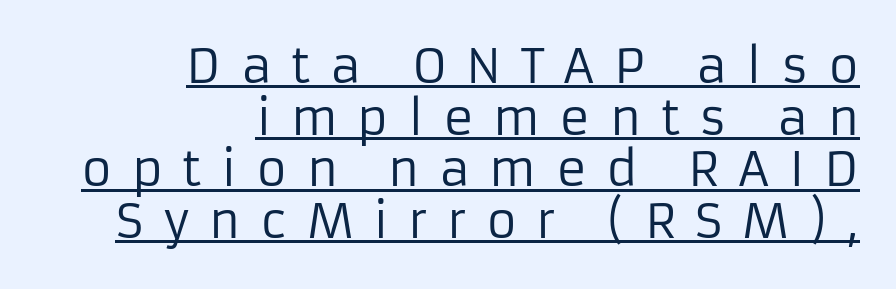
The words here are underlined. The line texture is sparse and dotted thanks to wide tracking. Compared with a typical body face, this is equally light or lighter still. The font family rendered here belongs to the sans-serif group.
